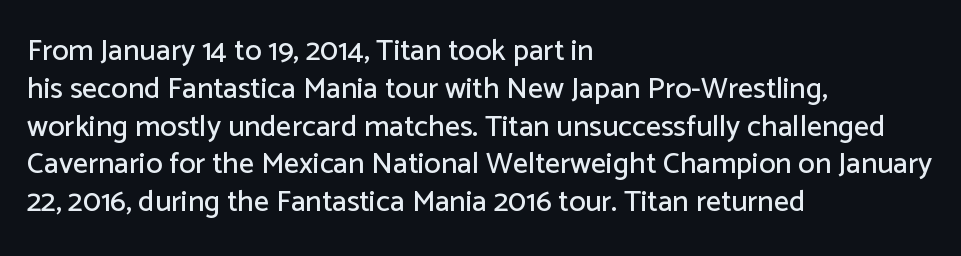
{"serif": "no", "italic": "no", "width": "normal", "stroke_contrast": "low", "x_height": "medium", "monospaced": "no", "underline": "no", "align": "left", "line_spacing": "normal", "line_spacing_ratio": 1.26, "letter_spacing": "normal", "letter_spacing_em": 0.0, "glyph_px": 30}
